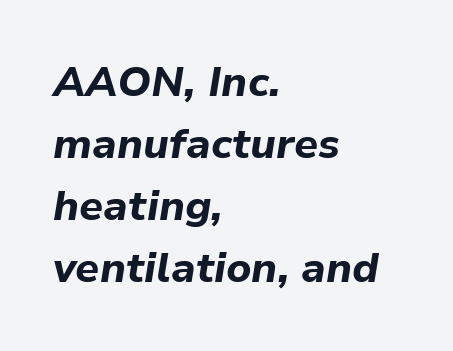
The image shows 42 px bold type, italic (leaning right); set left-aligned, normal line spacing (1.48x), normal letter spacing, not underlined; low stroke contrast and a medium x-height.
